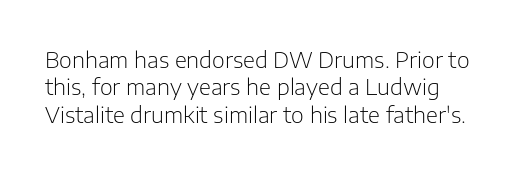
Q: Is the text bold? A: No.
Q: Is the text italic (slanted)? A: No, it is upright.
Q: Is the text underlined? A: No.
Q: Is the spacing between letters normal or unusually wide? A: Normal.
